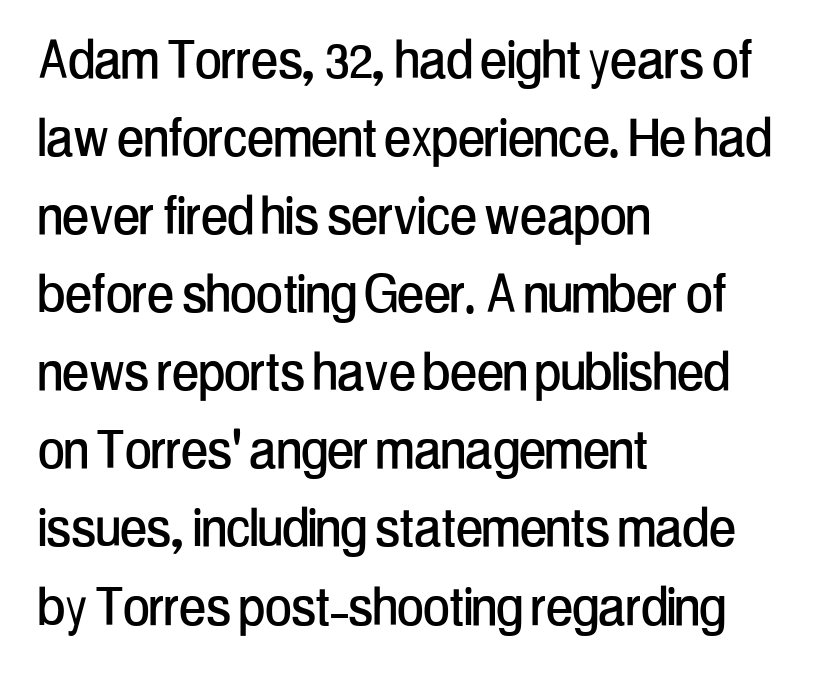
{"serif": "no", "italic": "no", "width": "condensed", "stroke_contrast": "low", "x_height": "medium", "monospaced": "no", "underline": "no", "align": "left", "line_spacing_ratio": 1.22, "letter_spacing": "normal", "letter_spacing_em": 0.0, "glyph_px": 64}
